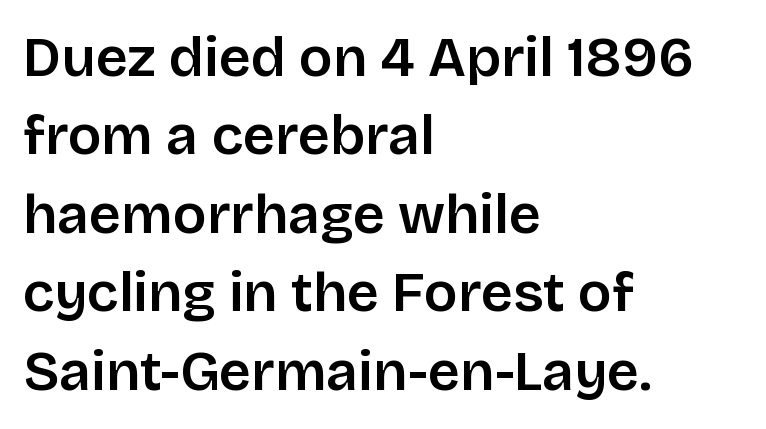
The image shows 56 px sans-serif type, upright; set left-aligned, normal line spacing (1.4x), normal letter spacing, not underlined; low stroke contrast and a large x-height.
